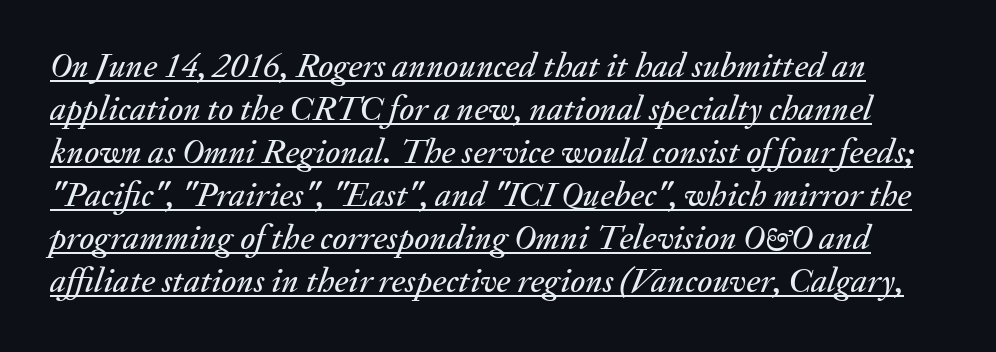
Q: Is the text italic (slanted)? A: Yes, it leans right by about 20 degrees.
Q: Is the text underlined? A: Yes.
Q: Is the spacing between letters normal or unusually wide? A: Normal.
Q: Width (condensed, normal, or wide)? A: Normal.
Q: Stroke contrast? A: Medium.
Q: x-height? A: Small.
Q: Monospaced? A: No.
